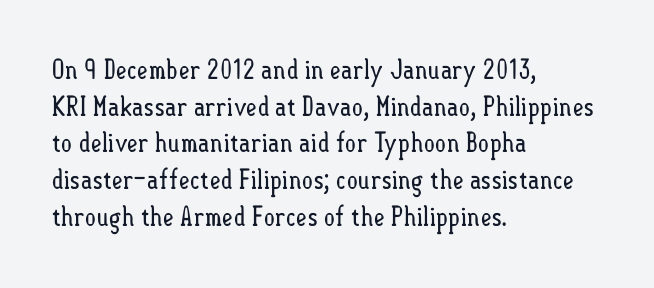
{"italic": "no", "bold": "no", "underline": "no", "align": "left", "line_spacing": "normal", "line_spacing_ratio": 1.36, "letter_spacing": "normal", "letter_spacing_em": 0.0, "glyph_px": 27}
